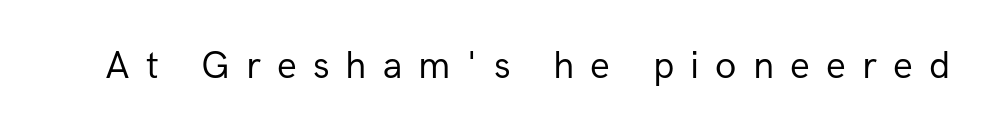
Q: Is the text bold? A: No.
Q: Is the text italic (slanted)? A: No, it is upright.
Q: Is the typeface a serif or a sans-serif typeface? A: Sans-serif.
Q: Is the text underlined? A: No.
Q: Is the spacing between letters normal or unusually wide? A: Unusually wide.
Q: Width (condensed, normal, or wide)? A: Normal.
Q: Stroke contrast? A: Low.
Q: x-height? A: Medium.
Q: Monospaced? A: No.
